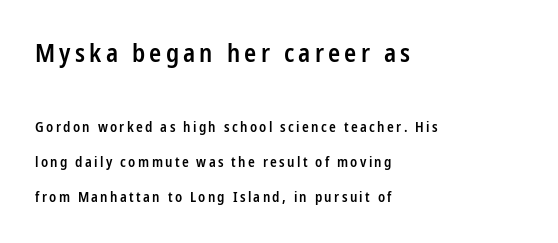
{"italic": "no", "bold": "semi", "underline": "no", "align": "left", "line_spacing": "loose", "line_spacing_ratio": 2.5, "larger_block": "first", "size_ratio": 1.79, "glyph_px": 25}
